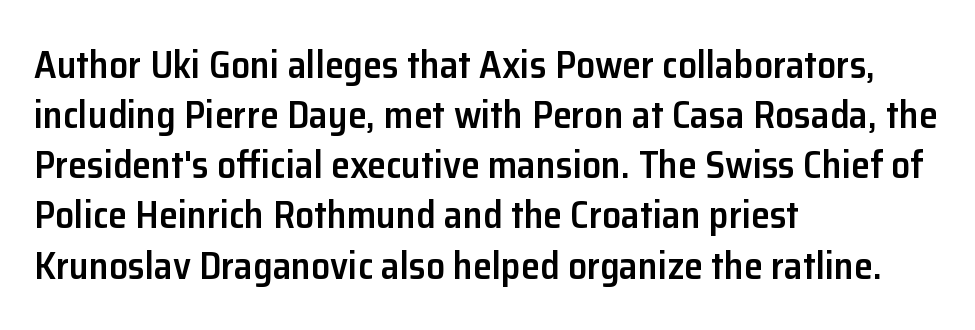
Q: Is the text bold? A: Semi-bold.
Q: Is the text italic (slanted)? A: No, it is upright.
Q: Is the typeface a serif or a sans-serif typeface? A: Sans-serif.
Q: Is the text underlined? A: No.
Q: How is the paragraph aligned? A: Left-aligned.
Q: Is the spacing between letters normal or unusually wide? A: Normal.
Q: Is the spacing between lines tight, normal or loose? A: Normal.
Q: Width (condensed, normal, or wide)? A: Normal.
Q: Stroke contrast? A: Low.
Q: x-height? A: Medium.
Q: Monospaced? A: No.
